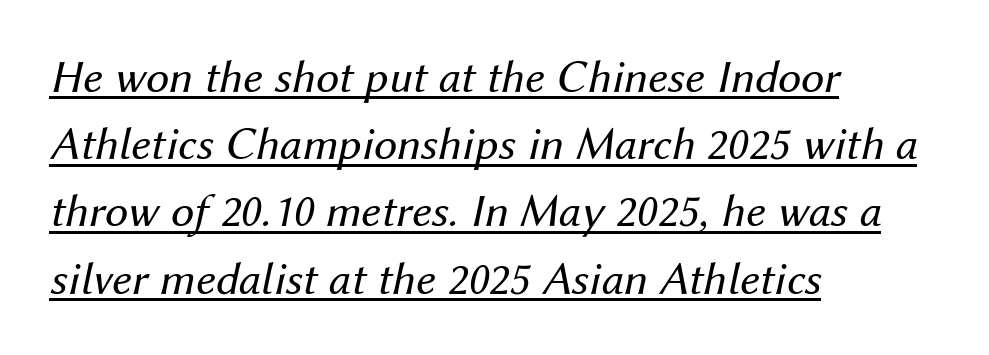
{"italic": "yes", "lean": "right", "slant_degrees": 12, "bold": "no", "weight": "regular", "width": "normal", "stroke_contrast": "medium", "x_height": "medium", "monospaced": "no", "underline": "yes", "align": "left", "line_spacing": "normal", "line_spacing_ratio": 1.43, "letter_spacing": "normal", "letter_spacing_em": 0.0, "glyph_px": 47}
